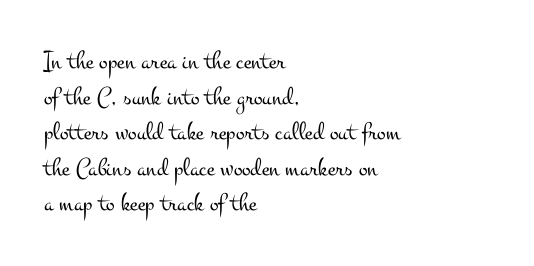
The line texture is even and compact thanks to regular tracking. Honestly, the row spacing looks completely unremarkable. Every row of glyphs begins at an identical x-position on the left. Stroke thickness stays within the range of a standard reading face or lighter. Unmarked baselines from the first word to the last.
